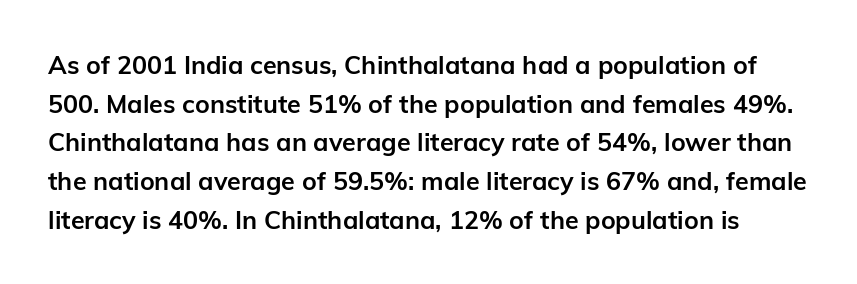
Successive baselines arrive at the customary interval. Any mark beneath the type? The region is blank. A roman cut, with each character standing at attention. Is the letter spacing exaggerated? No — it looks like the ordinary default. Weight check: bold — yes, fully.
